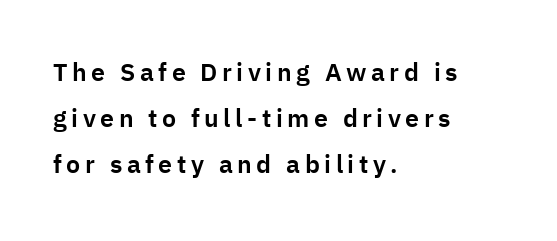
{"italic": "no", "underline": "no", "align": "left", "line_spacing_ratio": 1.85, "glyph_px": 25}
